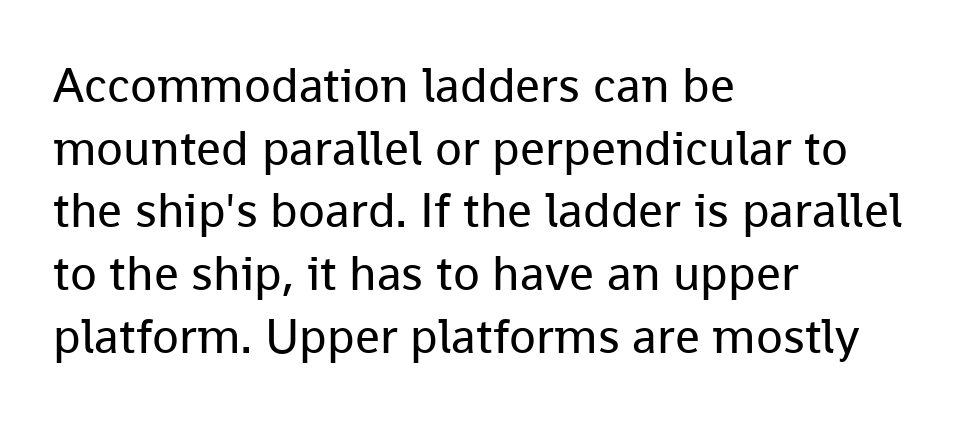
{"serif": "no", "italic": "no", "bold": "no", "weight": "regular", "width": "normal", "stroke_contrast": "low", "x_height": "medium", "monospaced": "no", "underline": "no", "align": "left", "line_spacing": "normal", "line_spacing_ratio": 1.28, "letter_spacing": "normal", "letter_spacing_em": 0.0, "glyph_px": 49}
